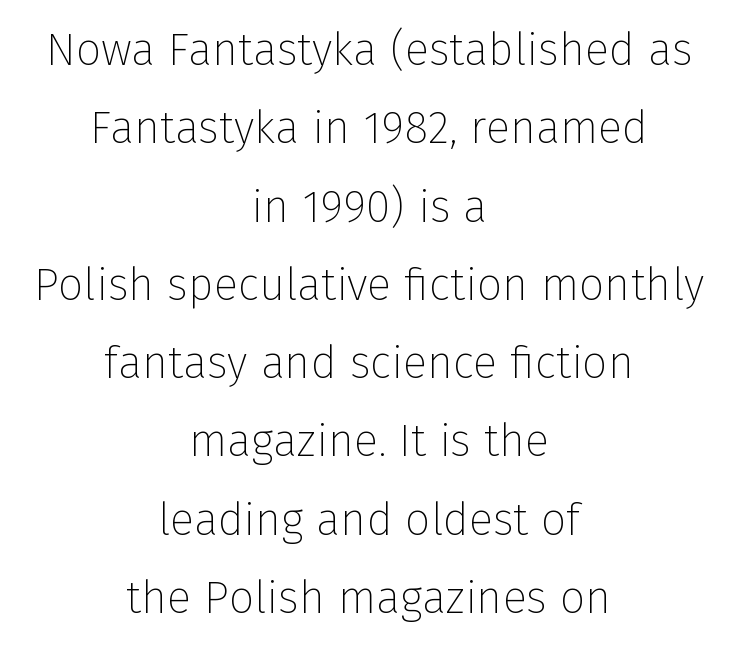
Q: Is the text bold? A: No.
Q: Is the text italic (slanted)? A: No, it is upright.
Q: Is the typeface a serif or a sans-serif typeface? A: Sans-serif.
Q: Is the text underlined? A: No.
Q: How is the paragraph aligned? A: Centered.
Q: Is the spacing between letters normal or unusually wide? A: Normal.
Q: Width (condensed, normal, or wide)? A: Normal.
Q: Stroke contrast? A: Low.
Q: x-height? A: Medium.
Q: Monospaced? A: No.
